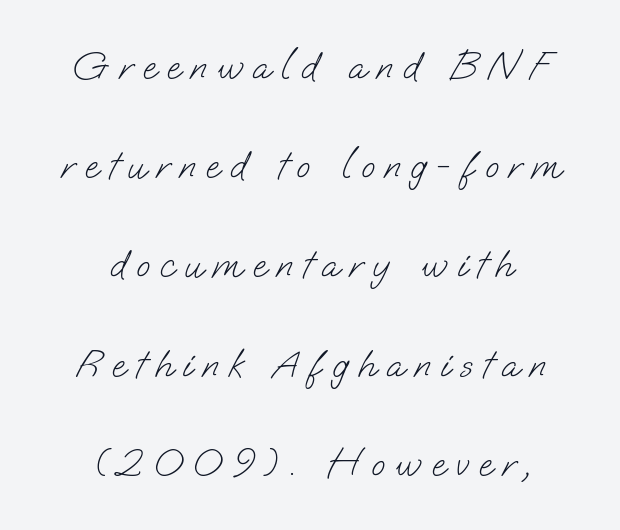
The lines are spread far apart with generous leading. Serifs: no, the terminals of the letterforms are clean. Think of a printed novel: that variable character pitch is what you see here. This rendering features lettering with no underline. No extra ink here — the face is not bold. You could only call the tracking loose — the letters float apart.
